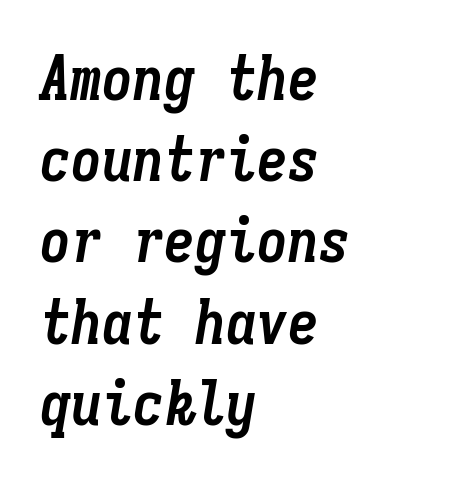
{"italic": "yes", "lean": "right", "slant_degrees": 9, "bold": "yes", "weight": "semibold", "width": "condensed", "stroke_contrast": "low", "x_height": "medium", "monospaced": "yes", "underline": "no", "align": "left", "line_spacing": "normal", "line_spacing_ratio": 1.31, "letter_spacing": "normal", "letter_spacing_em": 0.0, "glyph_px": 62}
